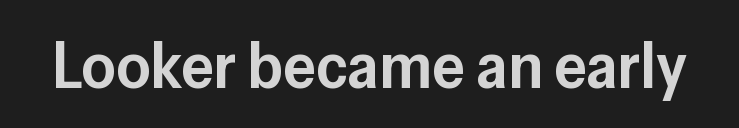
{"serif": "no", "italic": "no", "bold": "semi", "weight": "semibold", "width": "normal", "stroke_contrast": "low", "x_height": "medium", "monospaced": "no", "underline": "no", "letter_spacing": "normal", "letter_spacing_em": 0.0, "glyph_px": 66}
